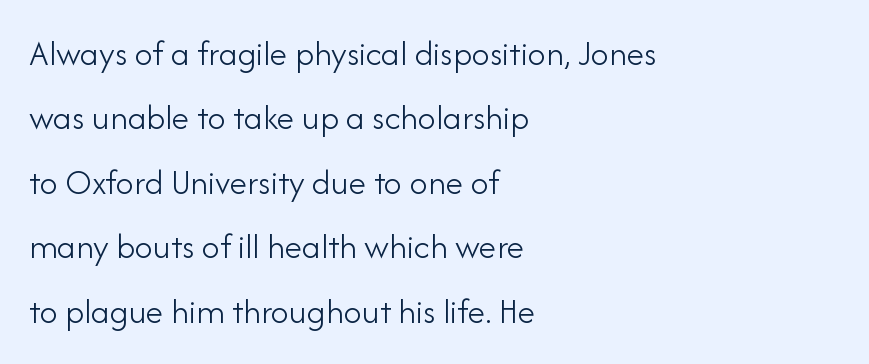
{"serif": "no", "italic": "no", "bold": "no", "weight": "light", "width": "normal", "stroke_contrast": "low", "x_height": "small", "monospaced": "no", "underline": "no", "align": "left", "line_spacing_ratio": 1.79, "letter_spacing": "normal", "letter_spacing_em": 0.0, "glyph_px": 36}
